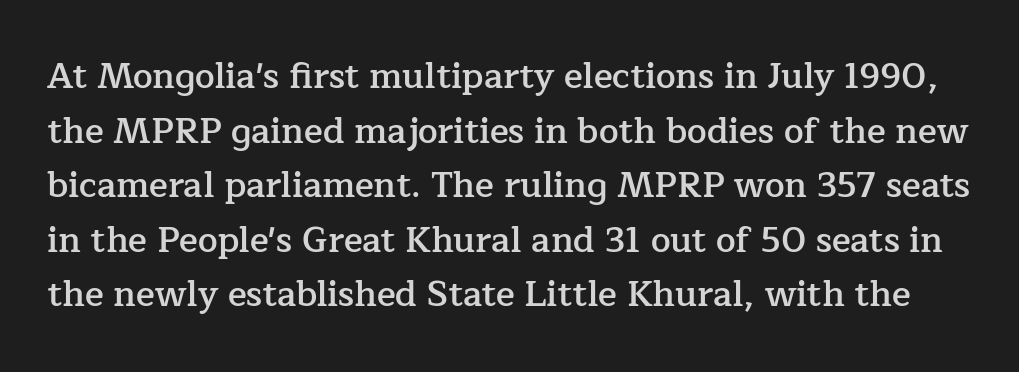
The image shows 35 px semibold serif type, upright; set normal line spacing (1.56x), normal letter spacing, not underlined; low stroke contrast and a medium x-height.
